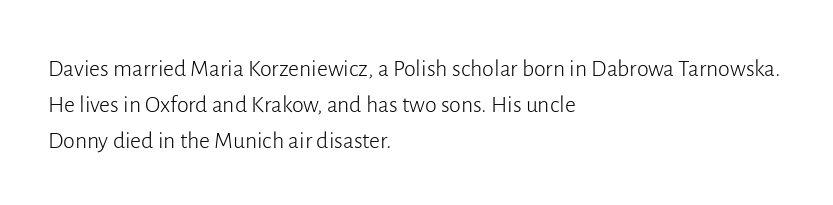
Q: Is the text bold? A: No.
Q: Is the text italic (slanted)? A: No, it is upright.
Q: Is the text underlined? A: No.
Q: How is the paragraph aligned? A: Left-aligned.
Q: Is the spacing between letters normal or unusually wide? A: Normal.
Q: Is the spacing between lines tight, normal or loose? A: Normal.
